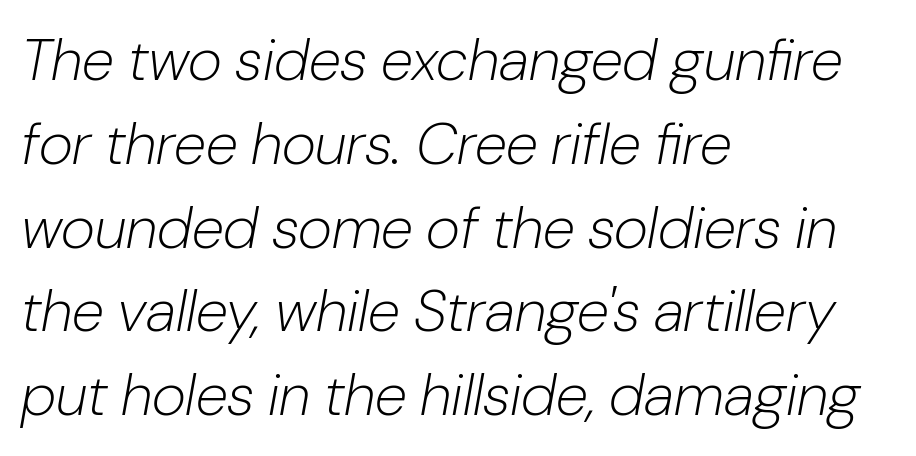
Q: Is the text bold? A: No.
Q: Is the text italic (slanted)? A: Yes, it leans right by about 10 degrees.
Q: Is the text underlined? A: No.
Q: How is the paragraph aligned? A: Left-aligned.
Q: Is the spacing between letters normal or unusually wide? A: Normal.
Q: Is the spacing between lines tight, normal or loose? A: Normal.
Q: Width (condensed, normal, or wide)? A: Normal.
Q: Stroke contrast? A: Low.
Q: x-height? A: Medium.
Q: Monospaced? A: No.
